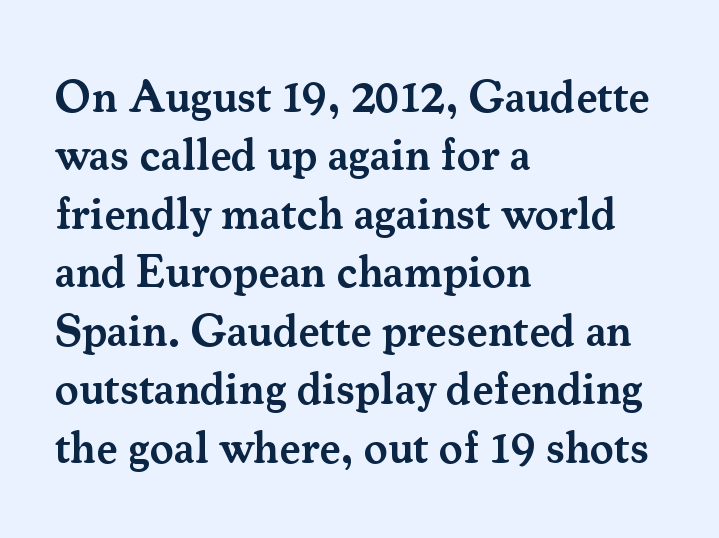
Q: Is the text bold? A: Semi-bold.
Q: Is the text italic (slanted)? A: No, it is upright.
Q: Is the typeface a serif or a sans-serif typeface? A: Serif.
Q: Is the text underlined? A: No.
Q: How is the paragraph aligned? A: Left-aligned.
Q: Is the spacing between letters normal or unusually wide? A: Normal.
Q: Is the spacing between lines tight, normal or loose? A: Normal.
Q: Width (condensed, normal, or wide)? A: Normal.
Q: Stroke contrast? A: Medium.
Q: x-height? A: Small.
Q: Monospaced? A: No.
